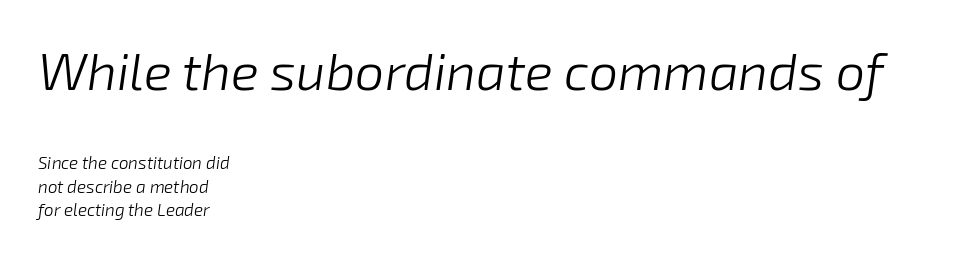
Q: Is the text bold? A: No.
Q: Is the text italic (slanted)? A: Yes, it leans right by about 8 degrees.
Q: Is the text underlined? A: No.
Q: How is the paragraph aligned? A: Left-aligned.
Q: Is the spacing between letters normal or unusually wide? A: Normal.
Q: Is the spacing between lines tight, normal or loose? A: Normal.
Q: Which block of text is set in a larger size, the first (top) or the second (bottom)? A: The first (top) one.
Q: Width (condensed, normal, or wide)? A: Normal.
Q: Stroke contrast? A: Low.
Q: x-height? A: Medium.
Q: Monospaced? A: No.
